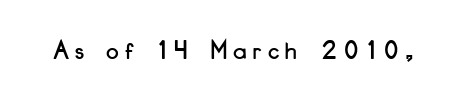
Are there feet on the stems? There aren't — it's a sans. Between one letter and the next there's a generous, obvious gap. Just letters on the line, the space beneath them empty. The passage shown is typed in a proportional face where columns would drift. A typesetter would mark this as roman, not italic.
